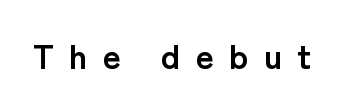
{"serif": "no", "italic": "no", "bold": "yes", "weight": "semibold", "width": "normal", "stroke_contrast": "low", "x_height": "medium", "monospaced": "no", "underline": "no", "letter_spacing": "wide", "letter_spacing_em": 0.43, "glyph_px": 35}
